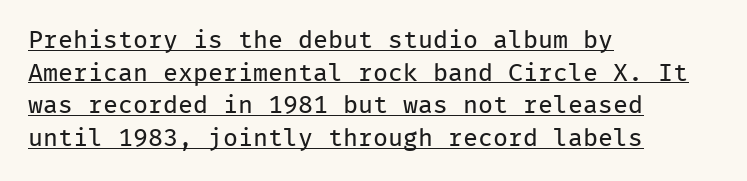
Weight class: somewhere from thin through regular. Check the space under the baseline: a stroke is drawn there. The space between consecutive lines is moderate. A roman cut, with each character standing at attention. Each line starts at the same left margin while the right side varies. No extra tracking has been applied to these lines.
